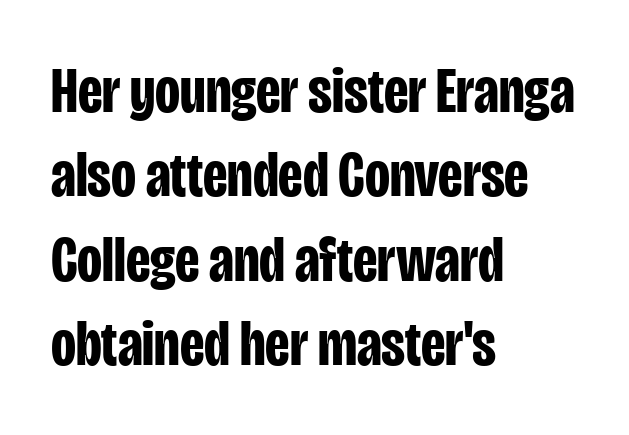
{"serif": "no", "italic": "no", "bold": "yes", "weight": "bold", "width": "condensed", "stroke_contrast": "low", "x_height": "large", "monospaced": "no", "underline": "no", "align": "left", "line_spacing": "normal", "line_spacing_ratio": 1.3, "letter_spacing": "normal", "letter_spacing_em": 0.0, "glyph_px": 65}
